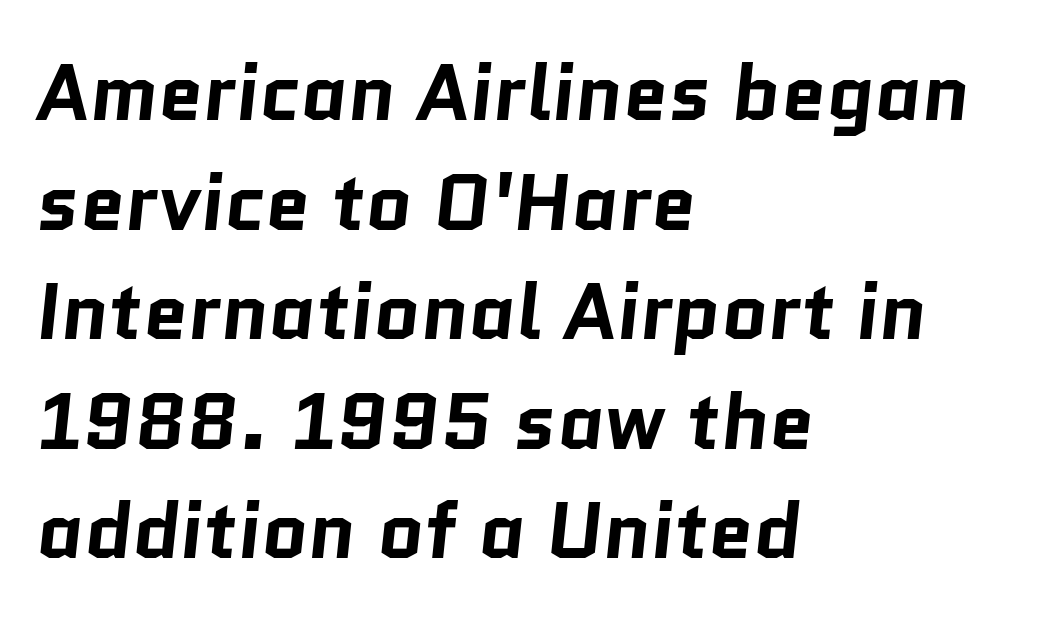
The image shows 80 px bold sans-serif type; set left-aligned, normal line spacing (1.37x), normal letter spacing, not underlined; low stroke contrast and a medium x-height.
